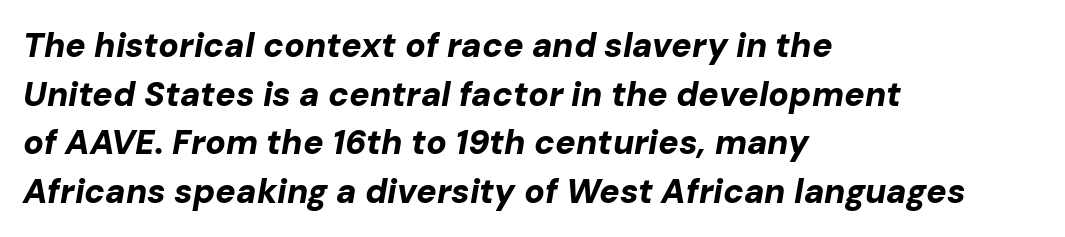
Q: Is the text bold? A: Yes.
Q: Is the text italic (slanted)? A: Yes, it leans right by about 10 degrees.
Q: Is the text underlined? A: No.
Q: How is the paragraph aligned? A: Left-aligned.
Q: Is the spacing between letters normal or unusually wide? A: Normal.
Q: Is the spacing between lines tight, normal or loose? A: Normal.
Q: Width (condensed, normal, or wide)? A: Normal.
Q: Stroke contrast? A: Low.
Q: x-height? A: Medium.
Q: Monospaced? A: No.
